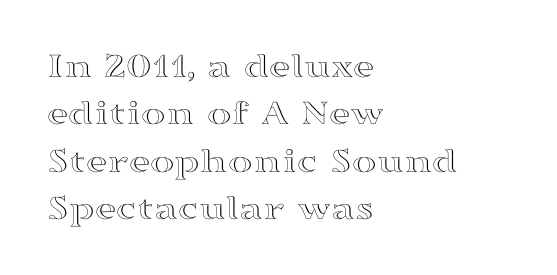
The image shows 37 px wide type, upright; set left-aligned, normal line spacing (1.28x), normal letter spacing, not underlined; a medium x-height.
